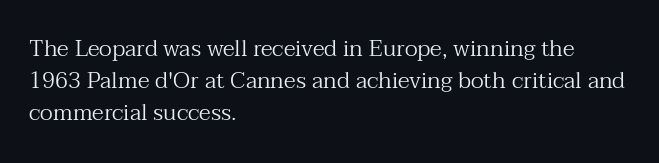
The image shows 23 px text type, upright; set left-aligned, normal line spacing (1.4x), normal letter spacing, not underlined.
